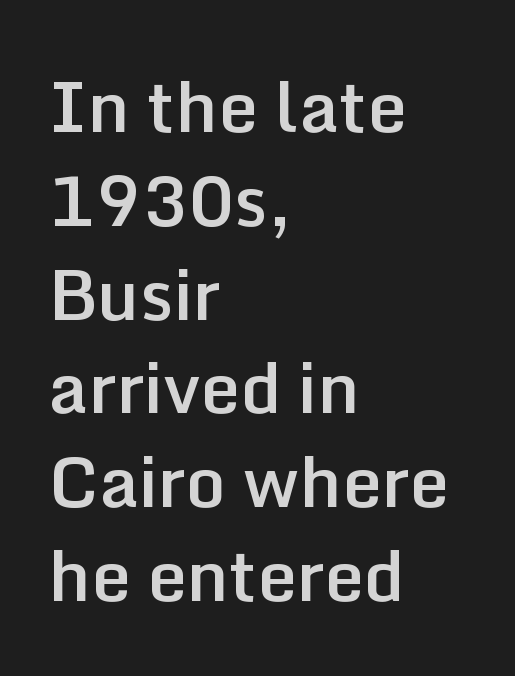
Q: Is the text bold? A: Semi-bold.
Q: Is the text italic (slanted)? A: No, it is upright.
Q: Is the typeface a serif or a sans-serif typeface? A: Sans-serif.
Q: Is the text underlined? A: No.
Q: How is the paragraph aligned? A: Left-aligned.
Q: Is the spacing between letters normal or unusually wide? A: Normal.
Q: Is the spacing between lines tight, normal or loose? A: Normal.
Q: Width (condensed, normal, or wide)? A: Normal.
Q: Stroke contrast? A: Low.
Q: x-height? A: Medium.
Q: Monospaced? A: No.
